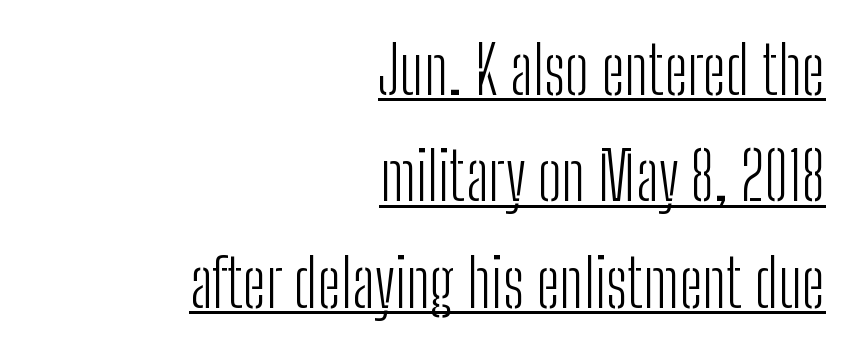
{"serif": "no", "italic": "no", "bold": "no", "weight": "light", "width": "condensed", "stroke_contrast": "low", "x_height": "medium", "monospaced": "no", "underline": "yes", "align": "right", "line_spacing": "normal", "line_spacing_ratio": 1.61, "letter_spacing": "normal", "letter_spacing_em": 0.0, "glyph_px": 66}
